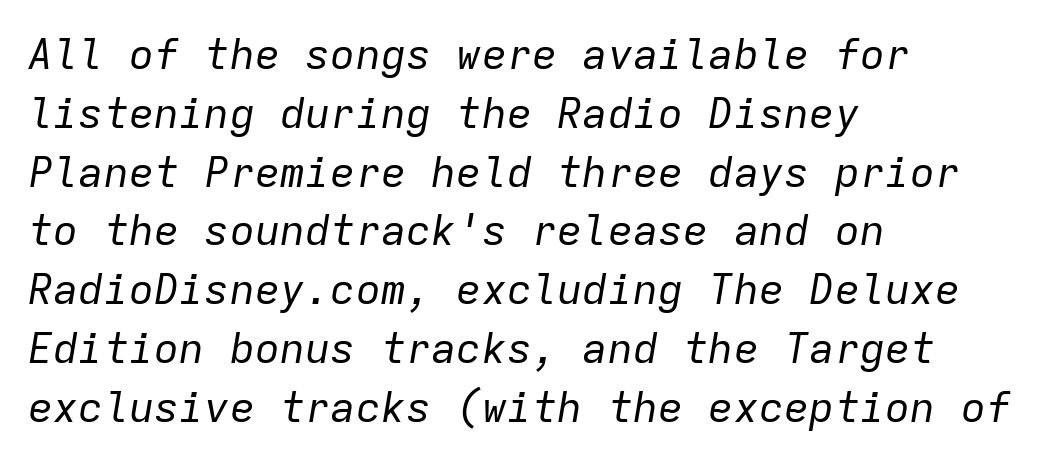
{"italic": "yes", "lean": "right", "slant_degrees": 9, "bold": "no", "weight": "regular", "width": "normal", "stroke_contrast": "low", "x_height": "medium", "monospaced": "yes", "underline": "no", "align": "left", "line_spacing": "normal", "line_spacing_ratio": 1.4, "letter_spacing": "normal", "letter_spacing_em": 0.0, "glyph_px": 42}
